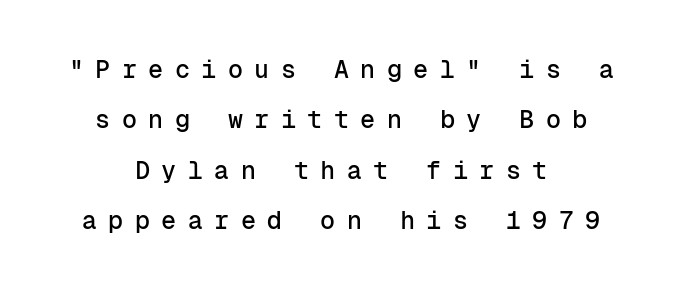
Q: Is the text italic (slanted)? A: No, it is upright.
Q: Is the text underlined? A: No.
Q: How is the paragraph aligned? A: Centered.
Q: Is the spacing between letters normal or unusually wide? A: Unusually wide.
Q: Is the spacing between lines tight, normal or loose? A: Loose.
